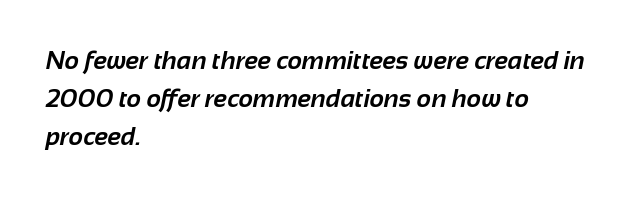
The image shows 25 px bold type; set left-aligned, normal line spacing (1.52x), normal letter spacing, not underlined.
